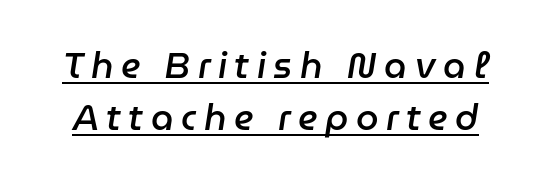
Q: Is the text bold? A: Semi-bold.
Q: Is the text italic (slanted)? A: Yes, it leans right by about 9 degrees.
Q: Is the text underlined? A: Yes.
Q: Is the spacing between letters normal or unusually wide? A: Unusually wide.
Q: Is the spacing between lines tight, normal or loose? A: Normal.
Q: Width (condensed, normal, or wide)? A: Normal.
Q: Stroke contrast? A: Low.
Q: x-height? A: Medium.
Q: Monospaced? A: No.
